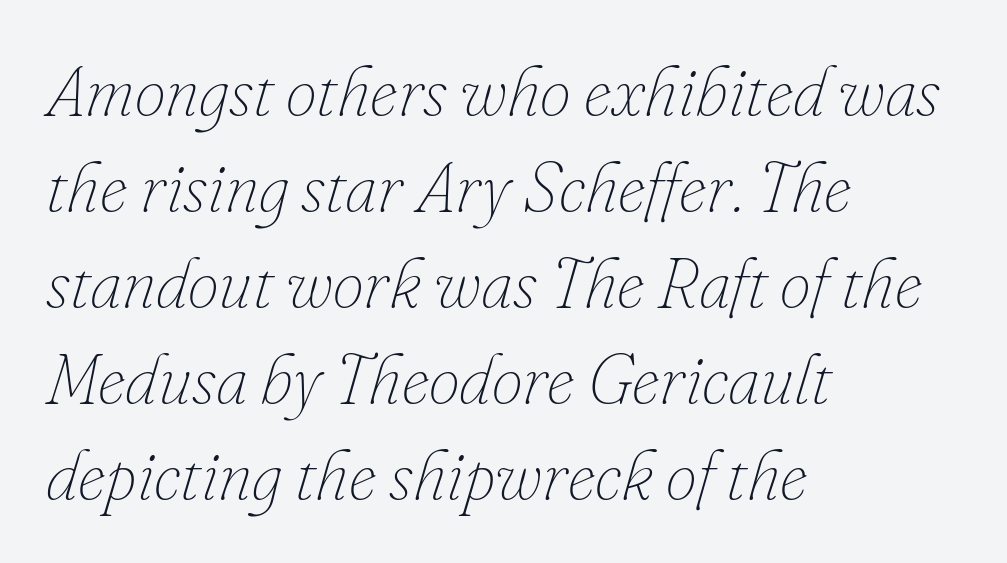
The image shows 70 px thin type, italic (leaning right); set left-aligned, normal line spacing (1.37x), normal letter spacing, not underlined; low stroke contrast and a small x-height.
